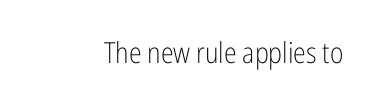
Do the characters align in a grid? No, the font is proportional. The specimen reads as upright at a glance. The tracking reads as untouched default to a designer's eye. Serifs: no, the terminals of the letterforms are clean. Stems and bowls with no extra thickness — not bold.
